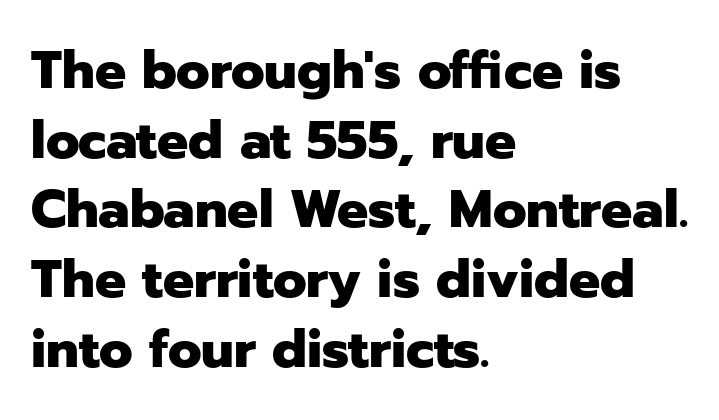
The image shows 52 px heavy sans-serif type, upright; set left-aligned, normal line spacing (1.34x), normal letter spacing, not underlined; low stroke contrast and a medium x-height.
